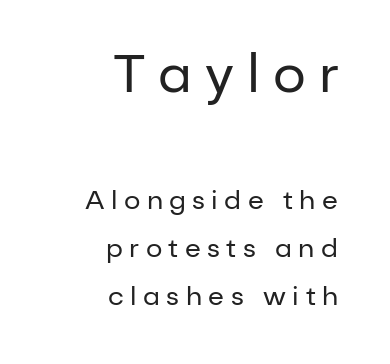
Q: Is the text bold? A: No.
Q: Is the text italic (slanted)? A: No, it is upright.
Q: Is the typeface a serif or a sans-serif typeface? A: Sans-serif.
Q: Is the text underlined? A: No.
Q: How is the paragraph aligned? A: Right-aligned.
Q: Is the spacing between letters normal or unusually wide? A: Unusually wide.
Q: Which block of text is set in a larger size, the first (top) or the second (bottom)? A: The first (top) one.
Q: Width (condensed, normal, or wide)? A: Normal.
Q: Stroke contrast? A: Low.
Q: x-height? A: Medium.
Q: Monospaced? A: No.
